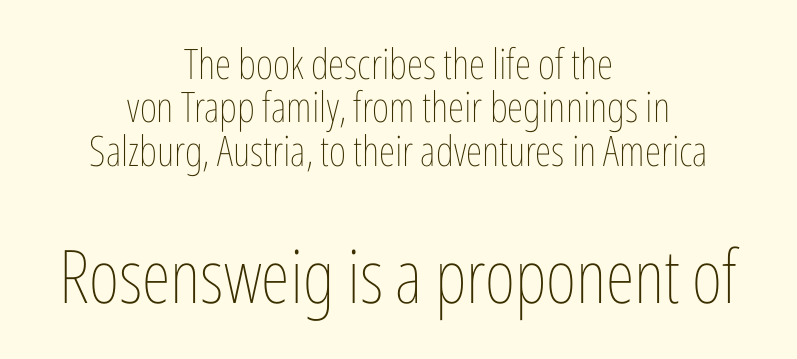
Letters have the restrained weight of plain body copy at most. The letters sit at their default tracking, neither squeezed nor spread. In CSS terms this would be text-align: center. The rendering uses natural spacing where letterforms have individual widths. Leading is clearly below the norm, producing a dense column.
